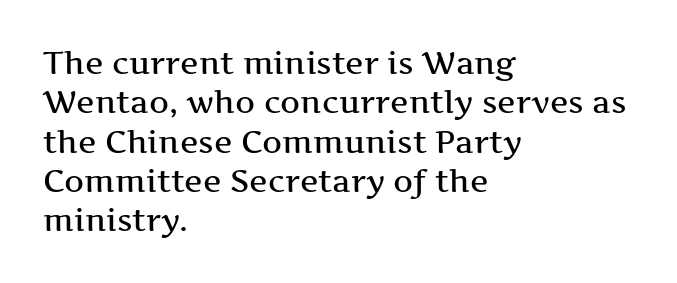
The image shows 31 px wide serif type, upright; set left-aligned, normal line spacing (1.27x), normal letter spacing, not underlined; medium stroke contrast and a medium x-height.
